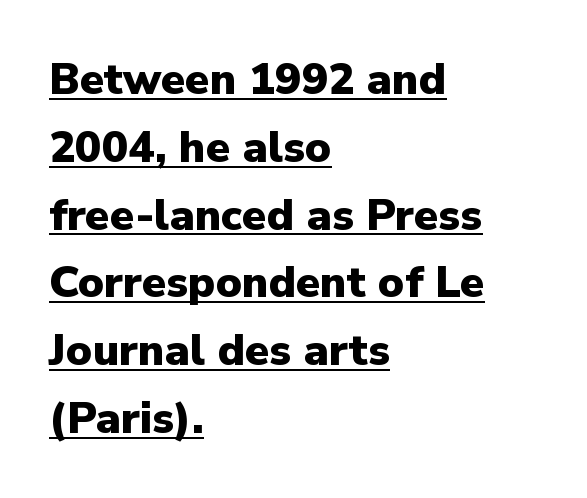
A classic flush-left, rag-right setting is used for this passage. Does the weight exceed regular? Yes, all the way to bold. Look at the tracking — it's just the regular setting, nothing added. Is this a fixed-width face? No — the glyphs have proportional, varying widths. Unlike a traditional serif, this face leaves its strokes unadorned.
